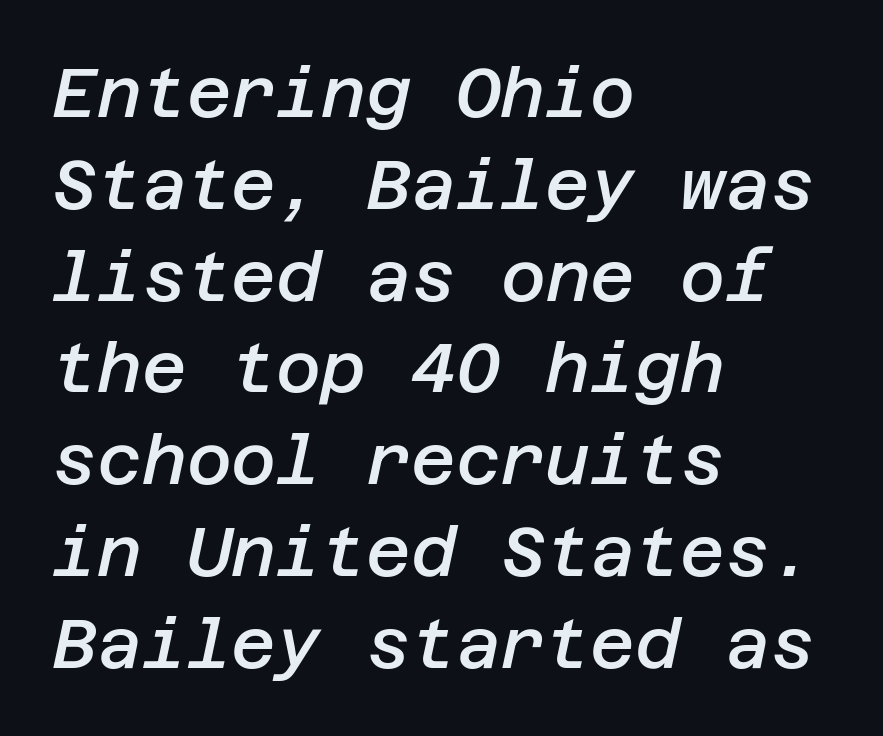
The image shows 69 px semibold type, italic (leaning right); set left-aligned, normal line spacing (1.33x), normal letter spacing, not underlined; low stroke contrast and a large x-height.
